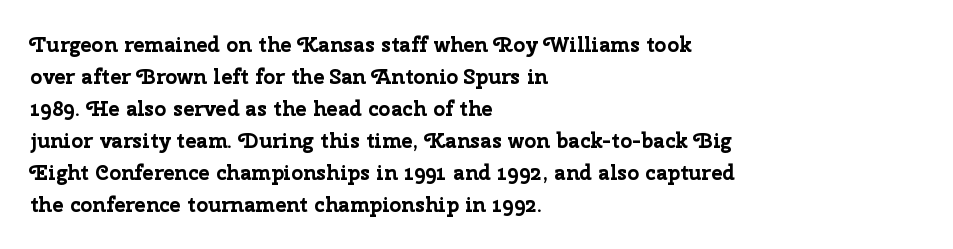
The type sits square on the baseline with zero lean. Summary of weight: heavy, a full bold. Interline gaps are of average width in this sample. The type is set solid horizontally, with unmodified tracking. Underline: absent.
